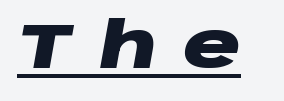
The image shows 64 px heavy, wide type, italic (leaning right); set unusually wide letter spacing (+0.41 em), underlined; low stroke contrast and a large x-height.
